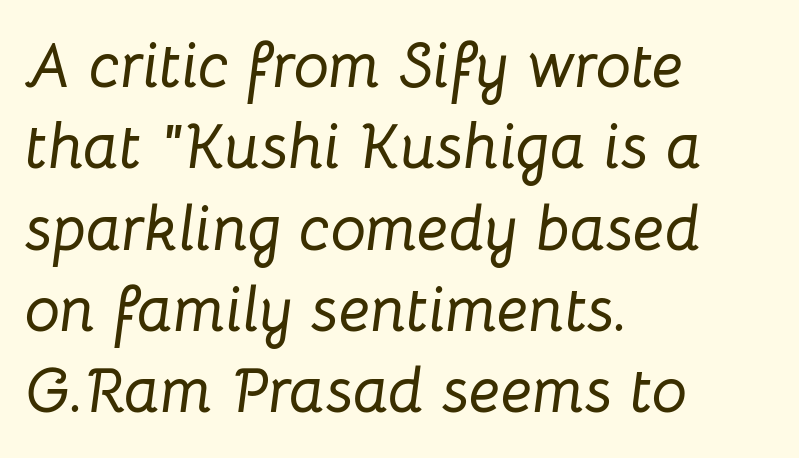
The image shows 63 px text type, italic (leaning right); set left-aligned, normal line spacing (1.29x), normal letter spacing, not underlined; low stroke contrast and a medium x-height.
